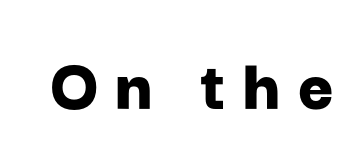
Q: Is the text bold? A: Yes.
Q: Is the text italic (slanted)? A: No, it is upright.
Q: Is the typeface a serif or a sans-serif typeface? A: Sans-serif.
Q: Is the text underlined? A: No.
Q: Is the spacing between letters normal or unusually wide? A: Unusually wide.
Q: Width (condensed, normal, or wide)? A: Normal.
Q: Stroke contrast? A: Low.
Q: x-height? A: Medium.
Q: Monospaced? A: No.
